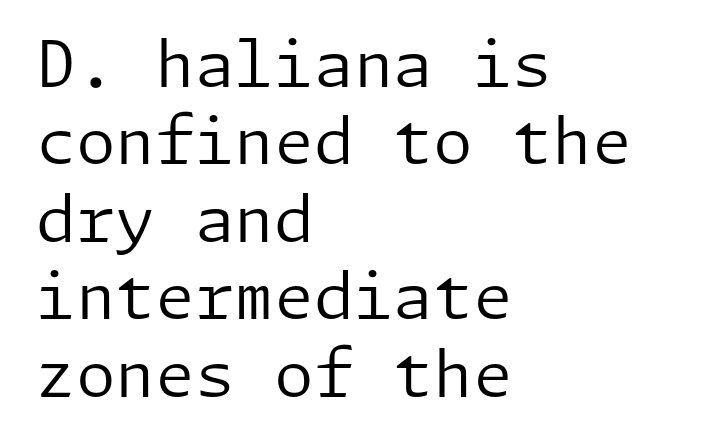
Q: Is the text bold? A: No.
Q: Is the text italic (slanted)? A: No, it is upright.
Q: Is the typeface a serif or a sans-serif typeface? A: Sans-serif.
Q: Is the text underlined? A: No.
Q: How is the paragraph aligned? A: Left-aligned.
Q: Is the spacing between letters normal or unusually wide? A: Normal.
Q: Width (condensed, normal, or wide)? A: Normal.
Q: Stroke contrast? A: Low.
Q: x-height? A: Medium.
